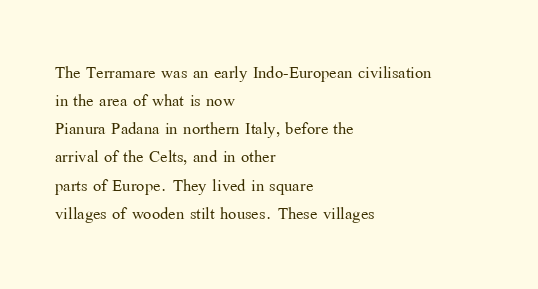
Normally led — the rows are evenly, conventionally spaced. Underlining? Definitely not there. The axis of the letterforms is exactly vertical. The passage is arranged the way most books set body copy — flush left. Default kerning and tracking; the words read as compact shapes.
